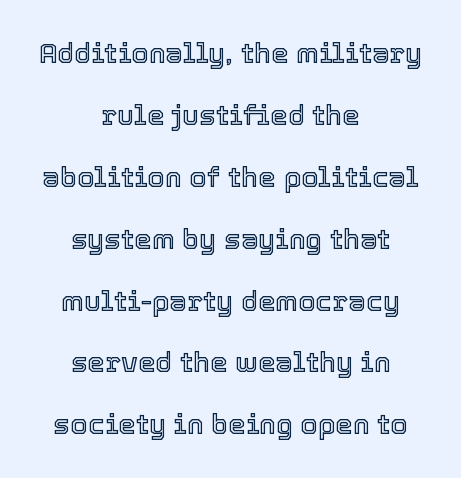
Alignment: centered. Underline: absent. The lettering stays uniformly vertical, giving the passage a roman look. Is this a fixed-width face? No — the glyphs have proportional, varying widths. A typesetter would call this zero additional tracking. Baseline-to-baseline distance is far greater than the letter height.
